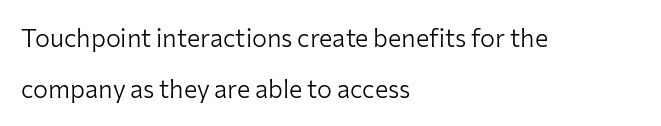
Q: Is the text bold? A: No.
Q: Is the text italic (slanted)? A: No, it is upright.
Q: Is the text underlined? A: No.
Q: How is the paragraph aligned? A: Left-aligned.
Q: Is the spacing between letters normal or unusually wide? A: Normal.
Q: Is the spacing between lines tight, normal or loose? A: Loose.
